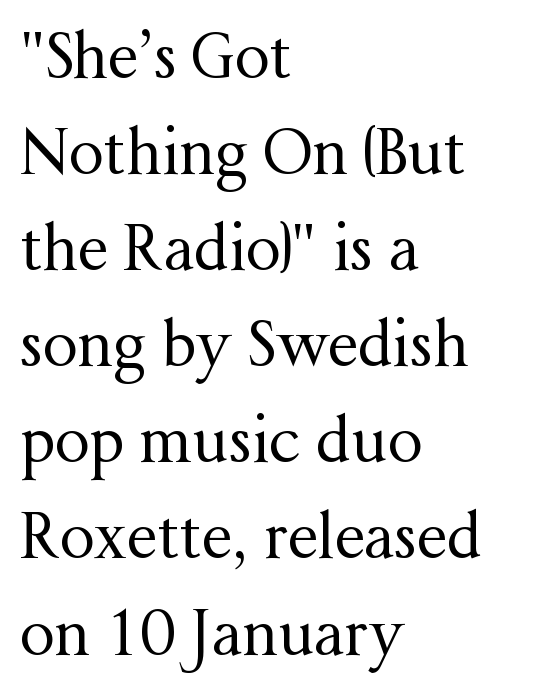
{"serif": "yes", "italic": "no", "bold": "no", "weight": "regular", "width": "normal", "stroke_contrast": "medium", "x_height": "medium", "monospaced": "no", "underline": "no", "align": "left", "line_spacing": "normal", "line_spacing_ratio": 1.55, "letter_spacing": "normal", "letter_spacing_em": 0.0, "glyph_px": 62}
